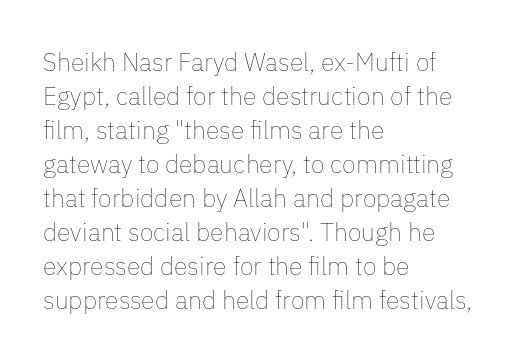
The image shows 25 px text type, upright; set left-aligned, normal line spacing (1.36x), normal letter spacing, not underlined.
